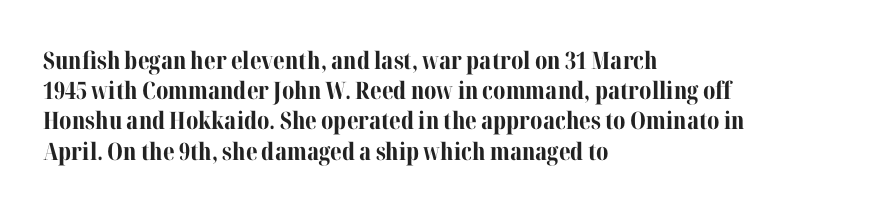
The image shows 24 px bold type, upright; set left-aligned, normal line spacing (1.26x), normal letter spacing, not underlined.
